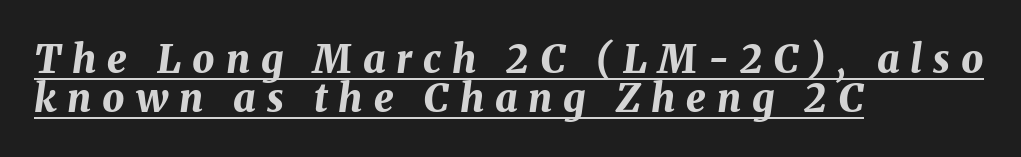
The image shows 39 px bold type, italic (leaning right); set left-aligned, tight line spacing (1.0x), unusually wide letter spacing (+0.28 em), underlined; medium stroke contrast and a medium x-height.
